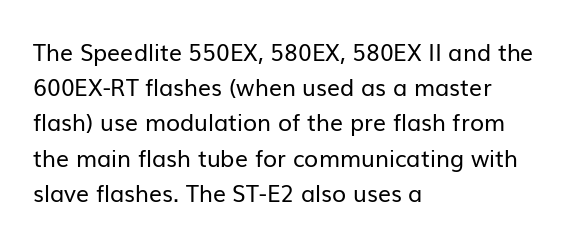
A typesetter would call this leading conventional body-copy spacing. Casual observation: everything's shoved over to the left. Counters stay open thanks to moderate or lighter strokes. The lettering stays uniformly vertical, giving the passage a roman look. No extra tracking has been applied to these lines. The gap between lines stays unmarked.
